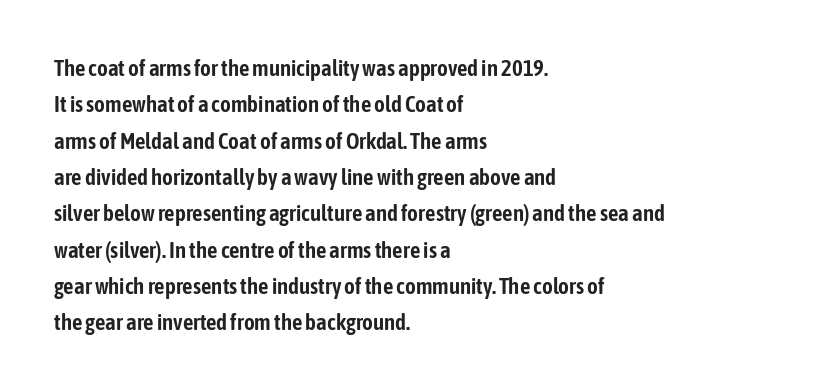
The image shows 23 px text type, upright; set left-aligned, normal line spacing (1.58x), normal letter spacing, not underlined.
